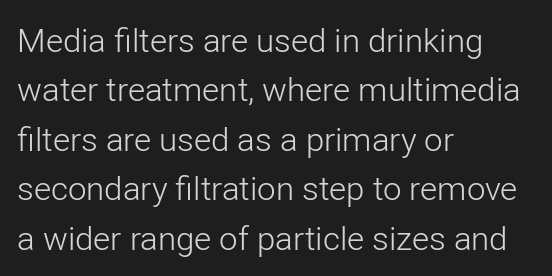
Q: Is the text bold? A: No.
Q: Is the text italic (slanted)? A: No, it is upright.
Q: Is the typeface a serif or a sans-serif typeface? A: Sans-serif.
Q: Is the text underlined? A: No.
Q: How is the paragraph aligned? A: Left-aligned.
Q: Is the spacing between letters normal or unusually wide? A: Normal.
Q: Is the spacing between lines tight, normal or loose? A: Normal.
Q: Width (condensed, normal, or wide)? A: Normal.
Q: Stroke contrast? A: Low.
Q: x-height? A: Medium.
Q: Monospaced? A: No.
